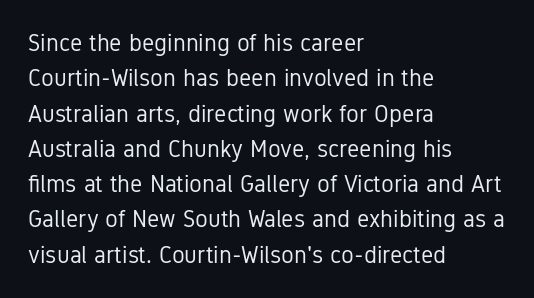
The image shows 24 px text type, upright; set left-aligned, normal line spacing (1.47x), normal letter spacing, not underlined.
